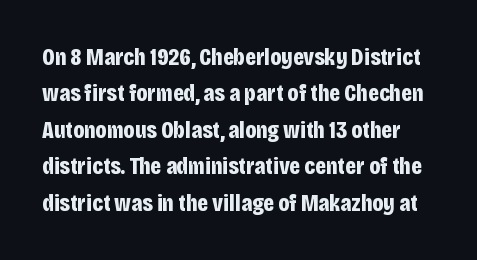
Q: Is the text bold? A: Yes.
Q: Is the text italic (slanted)? A: No, it is upright.
Q: Is the text underlined? A: No.
Q: Is the spacing between letters normal or unusually wide? A: Normal.
Q: Is the spacing between lines tight, normal or loose? A: Normal.
